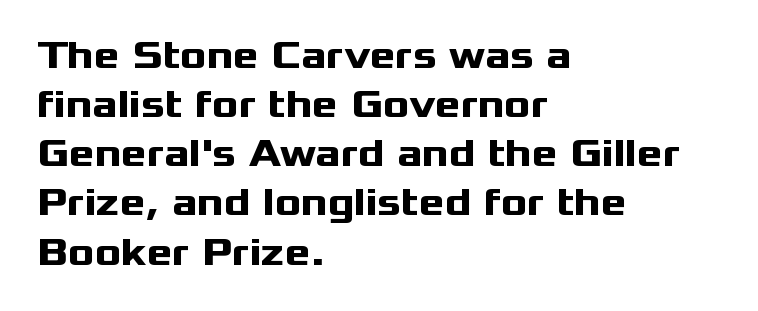
Q: Is the text bold? A: Yes.
Q: Is the text italic (slanted)? A: No, it is upright.
Q: Is the typeface a serif or a sans-serif typeface? A: Sans-serif.
Q: Is the text underlined? A: No.
Q: How is the paragraph aligned? A: Left-aligned.
Q: Is the spacing between letters normal or unusually wide? A: Normal.
Q: Is the spacing between lines tight, normal or loose? A: Normal.
Q: Width (condensed, normal, or wide)? A: Wide.
Q: Stroke contrast? A: Medium.
Q: x-height? A: Medium.
Q: Monospaced? A: No.
